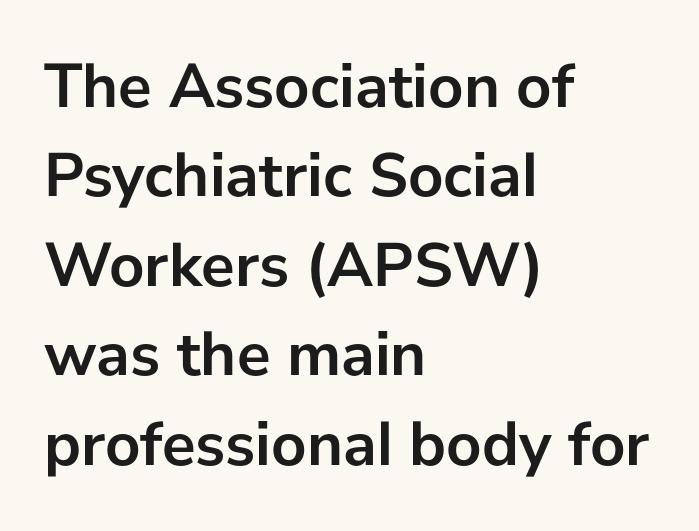
{"serif": "no", "italic": "no", "bold": "yes", "weight": "semibold", "width": "normal", "stroke_contrast": "low", "x_height": "medium", "monospaced": "no", "underline": "no", "align": "left", "line_spacing": "normal", "line_spacing_ratio": 1.42, "letter_spacing": "normal", "letter_spacing_em": 0.0, "glyph_px": 63}
